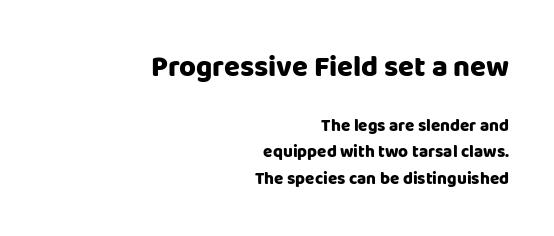
The image shows 29 px heavy sans-serif type, upright; set right-aligned, normal line spacing (1.55x), normal letter spacing, not underlined; the first (top) block is 1.71x larger; low stroke contrast and a large x-height.
